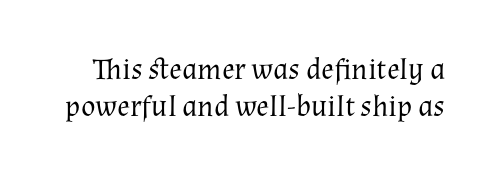
{"serif": "yes", "italic": "no", "bold": "no", "weight": "regular", "width": "normal", "stroke_contrast": "medium", "x_height": "medium", "monospaced": "no", "underline": "no", "line_spacing_ratio": 1.23, "letter_spacing": "normal", "letter_spacing_em": 0.0, "glyph_px": 30}
